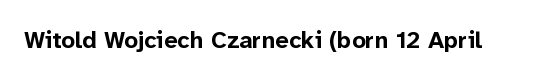
The image shows 24 px bold type, upright; set normal letter spacing, not underlined.
